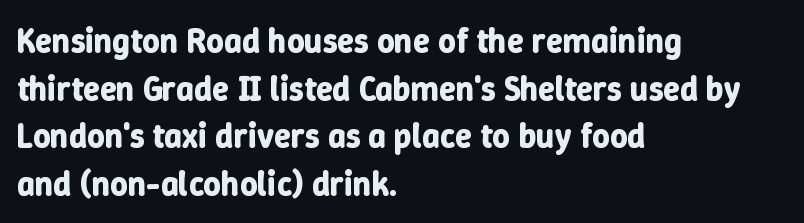
{"italic": "no", "bold": "yes", "weight": "bold", "width": "normal", "stroke_contrast": "low", "x_height": "medium", "monospaced": "no", "underline": "no", "align": "left", "line_spacing": "normal", "line_spacing_ratio": 1.4, "letter_spacing": "normal", "letter_spacing_em": 0.0, "glyph_px": 34}
